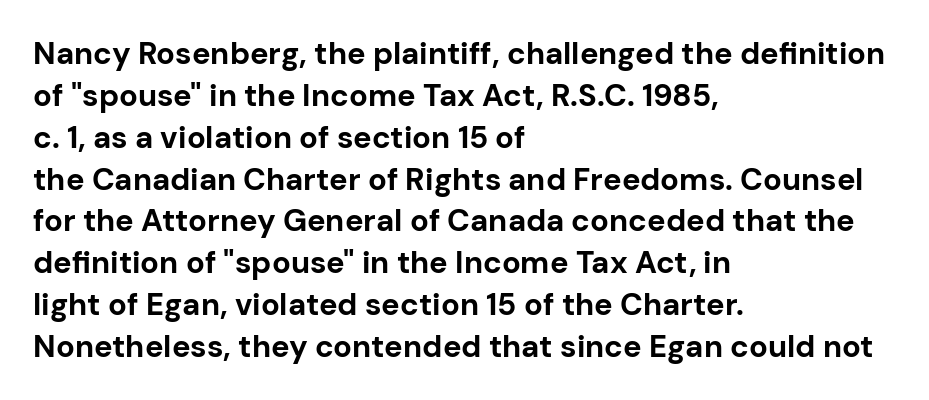
Q: Is the text bold? A: Yes.
Q: Is the text italic (slanted)? A: No, it is upright.
Q: Is the typeface a serif or a sans-serif typeface? A: Sans-serif.
Q: Is the text underlined? A: No.
Q: How is the paragraph aligned? A: Left-aligned.
Q: Is the spacing between letters normal or unusually wide? A: Normal.
Q: Is the spacing between lines tight, normal or loose? A: Normal.
Q: Width (condensed, normal, or wide)? A: Normal.
Q: Stroke contrast? A: Low.
Q: x-height? A: Medium.
Q: Monospaced? A: No.
